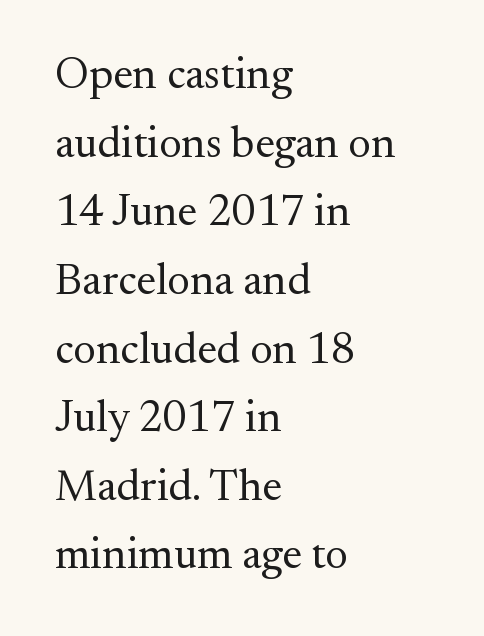
The image shows 44 px regular-weight serif type, upright; set left-aligned, normal line spacing (1.56x), normal letter spacing, not underlined; medium stroke contrast and a small x-height.
